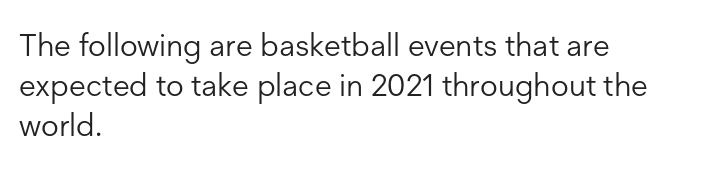
Grotesque or geometric, the face here clearly has no serifs. If you drew a ruler down the left edge, every line would touch it. This sample has the flowing, uneven cadence of proportional lettering. The area under the type is left untouched.
